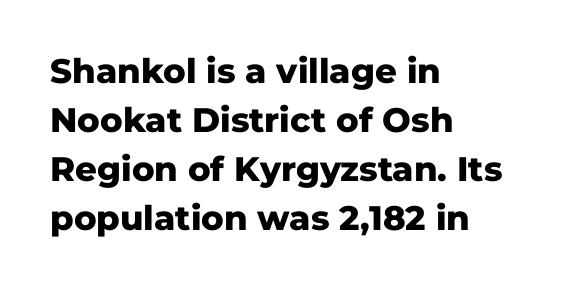
{"serif": "no", "italic": "no", "bold": "yes", "weight": "heavy", "width": "normal", "stroke_contrast": "low", "x_height": "medium", "monospaced": "no", "underline": "no", "align": "left", "line_spacing": "normal", "line_spacing_ratio": 1.44, "letter_spacing": "normal", "letter_spacing_em": 0.0, "glyph_px": 34}
